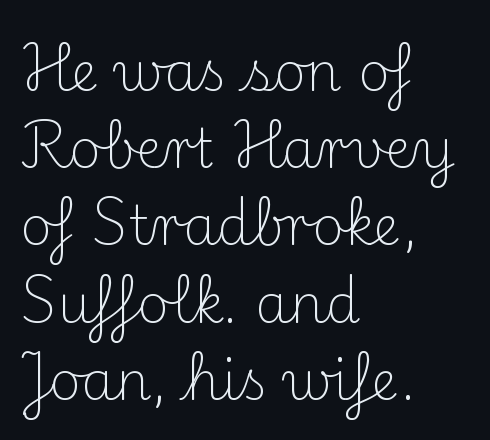
Beneath every word, the page is bare. Each new line begins a customary step beneath the previous one. The glyphs in this specimen are seriffed. The rendering keeps characters at their native spacing. It's the straight-up-and-down kind of type.
